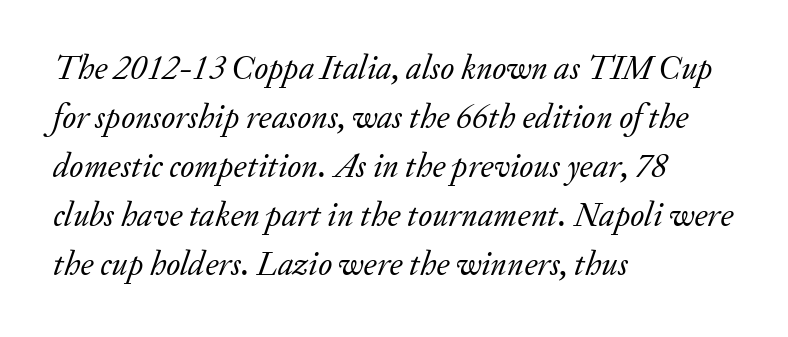
Character widths vary here, with narrow letters taking less room than wide ones. The ragged edge is on the right, which tells us the setting is flush left. Does the leading feel generous? No, just average. The whole block is typeset with a tilt. This reads as an unemphasized weight, regular at the heaviest.
